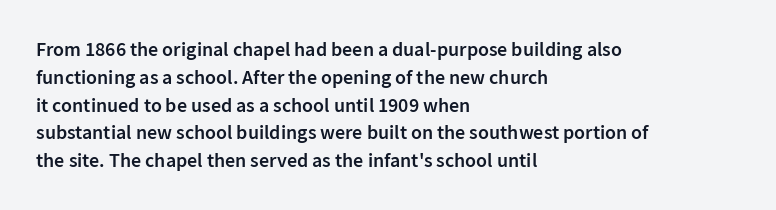
In terms of posture, this sample is upright. A typesetter would call this zero additional tracking. In terms of weight, the rendering is demibold, just under bold. One glance says typical: line gaps are just what's usual. Left-aligned paragraph, ragged on the right.
